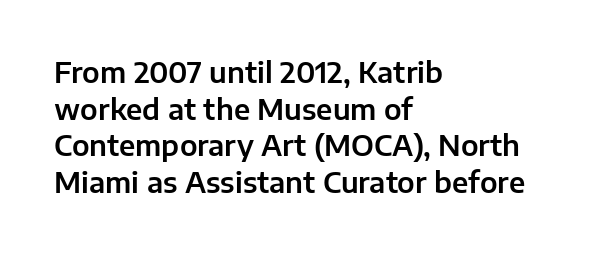
{"serif": "no", "italic": "no", "width": "normal", "stroke_contrast": "low", "x_height": "medium", "monospaced": "no", "underline": "no", "align": "left", "line_spacing": "normal", "line_spacing_ratio": 1.31, "letter_spacing": "normal", "letter_spacing_em": 0.0, "glyph_px": 28}
